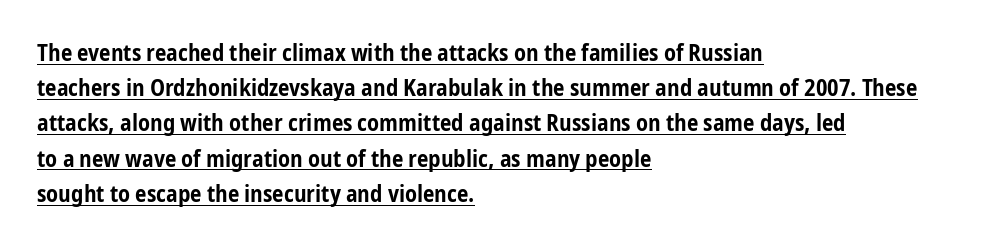
{"italic": "no", "bold": "yes", "underline": "yes", "align": "left", "line_spacing": "normal", "line_spacing_ratio": 1.53, "letter_spacing": "normal", "letter_spacing_em": 0.0, "glyph_px": 23}
